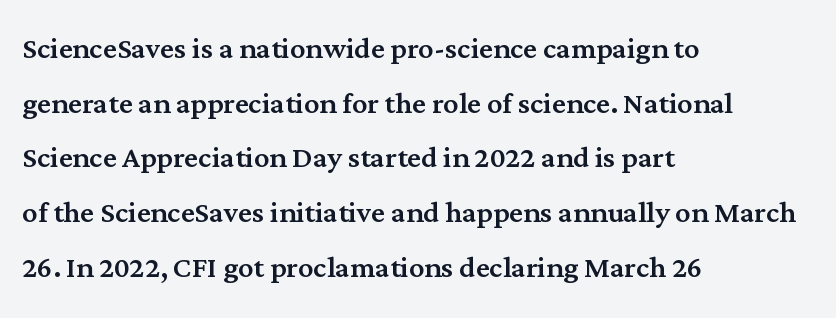
{"serif": "yes", "italic": "no", "width": "normal", "stroke_contrast": "medium", "x_height": "medium", "monospaced": "no", "underline": "no", "align": "left", "line_spacing": "normal", "line_spacing_ratio": 1.44, "letter_spacing": "normal", "letter_spacing_em": 0.0, "glyph_px": 38}
